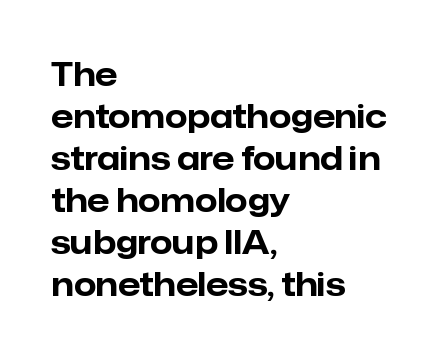
Unlike a traditional serif, this face leaves its strokes unadorned. This is roman type, the default non-slanted kind. How heavy is the stroke? Heavy — this is a bold. Each word holds together tightly as a unit, with standard inter-letter gaps. Do the characters align in a grid? No, the font is proportional. Alignment: flush left.
